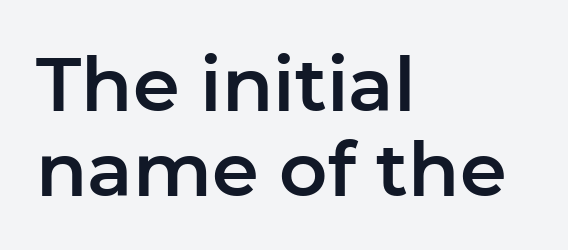
The image shows 75 px sans-serif type, upright; set left-aligned, tight line spacing (1.13x), normal letter spacing, not underlined; low stroke contrast and a medium x-height.
